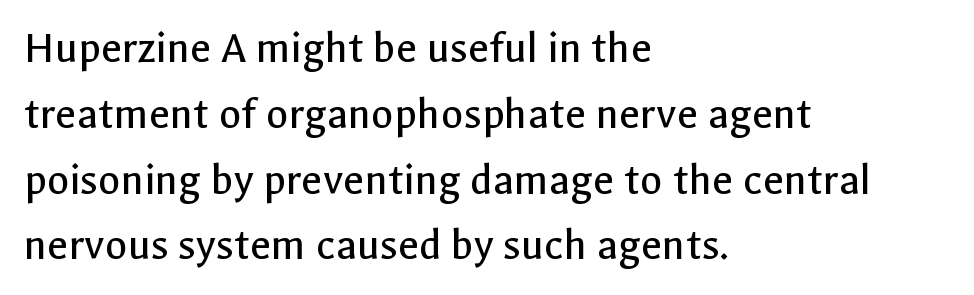
Compared with typical body copy, the letter spacing here is the same. Evenly set lines give the paragraph a standard silhouette. This sample has the flowing, uneven cadence of proportional lettering. This rendering features lettering with no underline. The type sits square on the baseline with zero lean.
